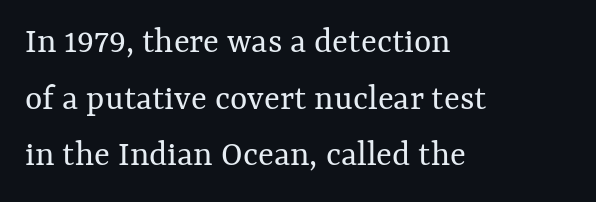
The image shows 37 px regular-weight type, upright; set left-aligned, normal line spacing (1.53x), normal letter spacing, not underlined; medium stroke contrast and a medium x-height.
